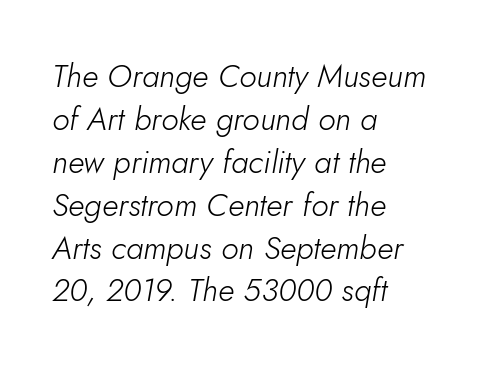
Is the stroke heavy? The answer is a plain regular-or-lighter. Vertically, the passage feels balanced, rows spaced as you'd expect. A student would call this left alignment; a typographer would say flush left, rag right. The passage shown is typed in a proportional face where columns would drift. Characters are canted at an angle relative to the baseline's perpendicular. Letters rest on an invisible, unmarked baseline.
